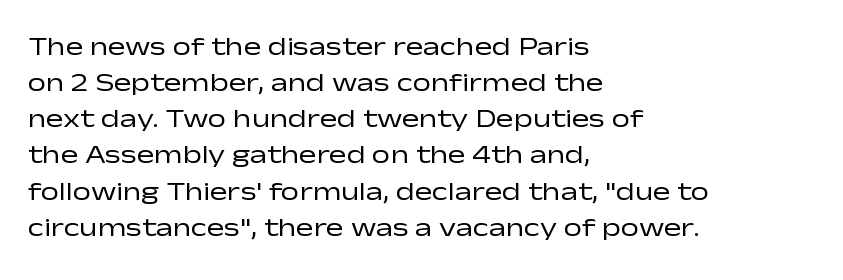
Teacher's note: observe the even left margin — that is flush-left alignment. Students, note that the glyphs here touch the page at normal intervals. Do the letters lean? They stand straight. Descenders hang freely into open space. Stem width sits at or under what a default text font uses.
